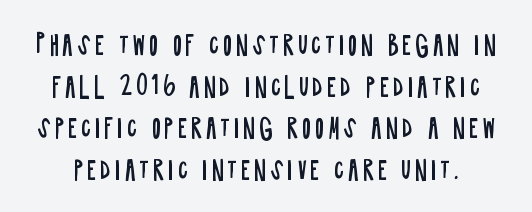
{"italic": "no", "bold": "no", "underline": "no", "line_spacing": "normal", "line_spacing_ratio": 1.67, "glyph_px": 25}
